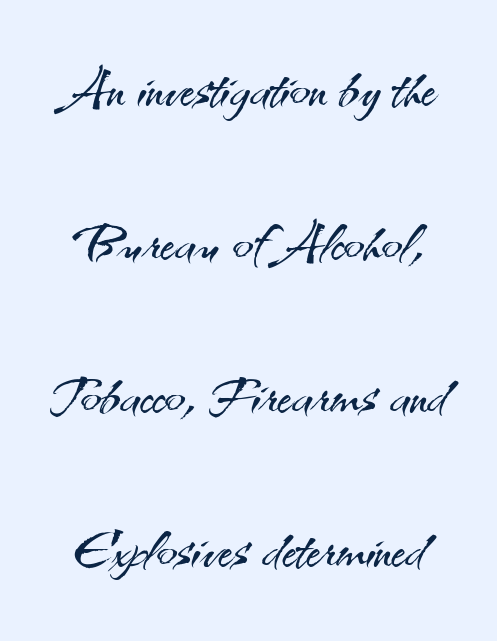
Anything drawn beneath the words? Only blank space. Weight: regular or lighter. Does the type have serifs? No, each stem ends abruptly. A great deal of white space separates one row of letters from the next.
